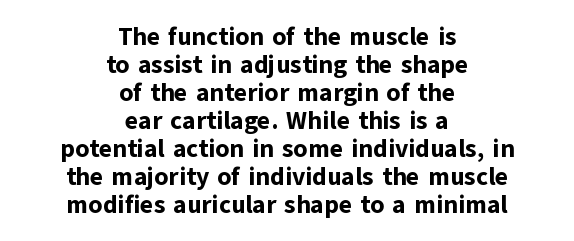
A typesetter would call this zero additional tracking. The characters look thick and weighty, a clear bold. The leading is snug, giving the passage a crowded texture. Posture: straight, roman, zero tilt.
